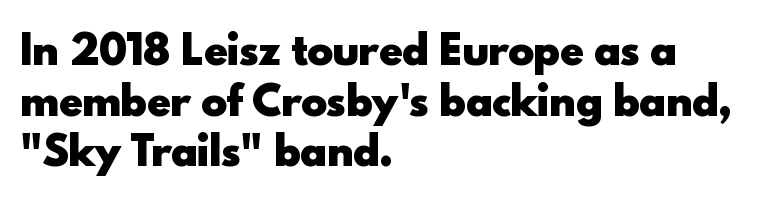
Q: Is the text bold? A: Yes.
Q: Is the text italic (slanted)? A: No, it is upright.
Q: Is the typeface a serif or a sans-serif typeface? A: Sans-serif.
Q: Is the text underlined? A: No.
Q: How is the paragraph aligned? A: Left-aligned.
Q: Is the spacing between letters normal or unusually wide? A: Normal.
Q: Is the spacing between lines tight, normal or loose? A: Normal.
Q: Width (condensed, normal, or wide)? A: Normal.
Q: x-height? A: Small.
Q: Monospaced? A: No.
